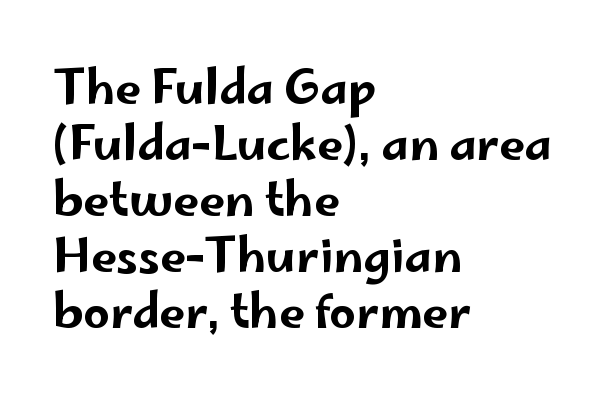
{"serif": "no", "italic": "no", "width": "wide", "stroke_contrast": "low", "x_height": "small", "monospaced": "no", "underline": "no", "align": "left", "line_spacing_ratio": 1.22, "letter_spacing": "normal", "letter_spacing_em": 0.0, "glyph_px": 46}
